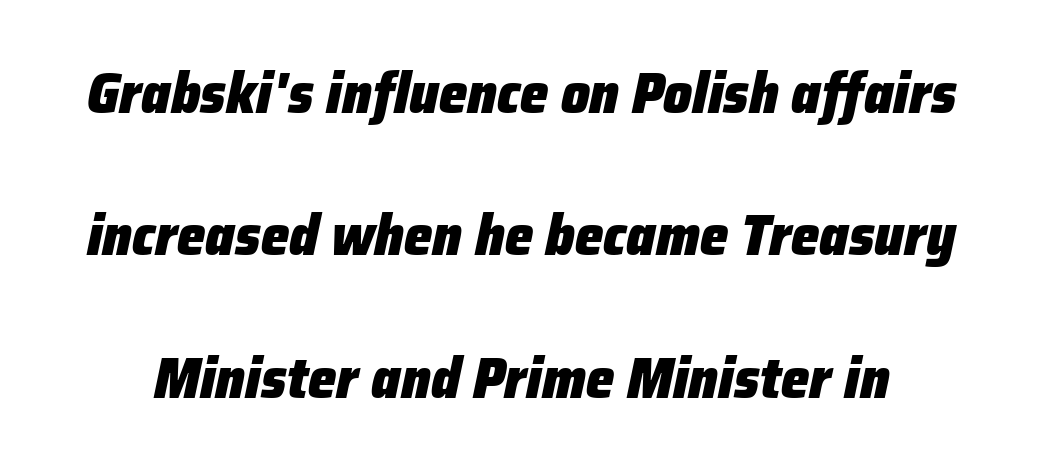
{"italic": "yes", "lean": "right", "slant_degrees": 12, "bold": "yes", "weight": "heavy", "width": "normal", "stroke_contrast": "low", "x_height": "medium", "monospaced": "no", "underline": "no", "line_spacing": "loose", "line_spacing_ratio": 2.5, "letter_spacing": "normal", "letter_spacing_em": 0.0, "glyph_px": 57}
